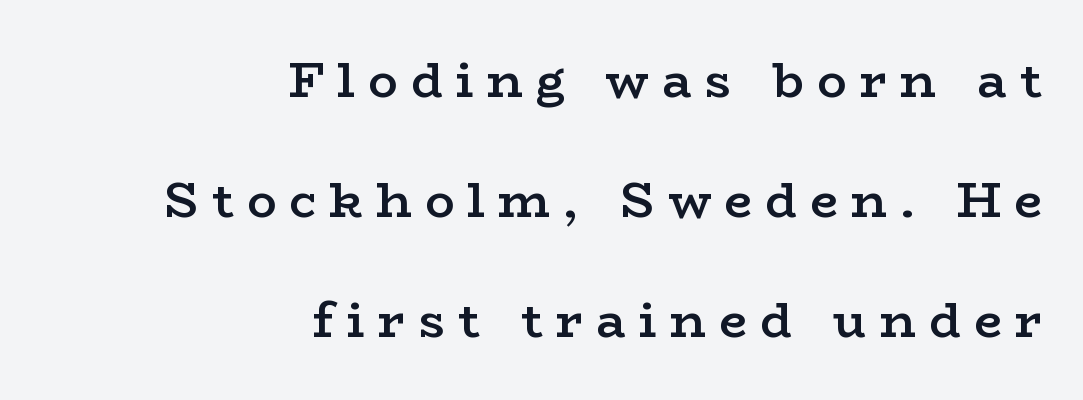
{"serif": "yes", "italic": "no", "bold": "semi", "weight": "semibold", "width": "wide", "stroke_contrast": "low", "x_height": "medium", "monospaced": "no", "underline": "no", "align": "right", "line_spacing": "loose", "line_spacing_ratio": 2.45, "letter_spacing": "wide", "letter_spacing_em": 0.27, "glyph_px": 49}
